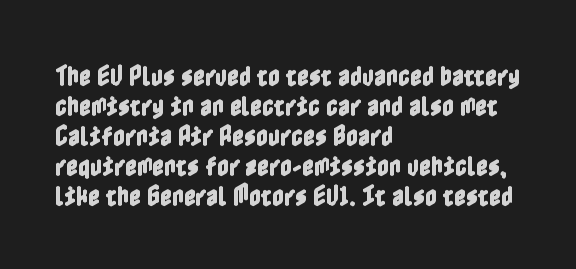
The image shows 23 px text type, upright; set left-aligned, normal line spacing (1.3x), normal letter spacing, not underlined.
